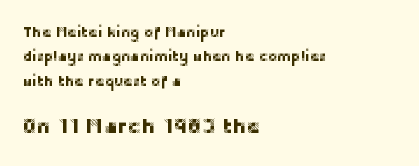
The image shows 21 px text type, upright; set left-aligned, line spacing 1.75x, normal letter spacing, not underlined; the second (bottom) block is 1.5x larger.
